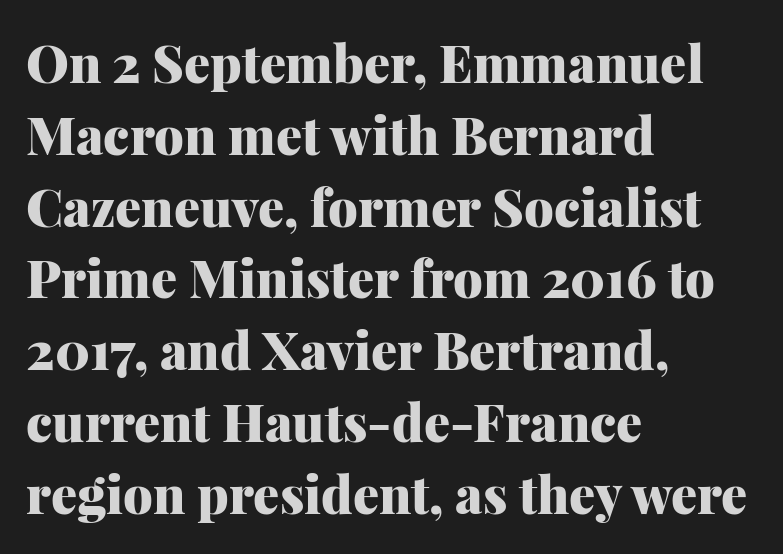
The image shows 52 px heavy serif type, upright; set left-aligned, normal line spacing (1.38x), normal letter spacing, not underlined; medium stroke contrast and a medium x-height.
